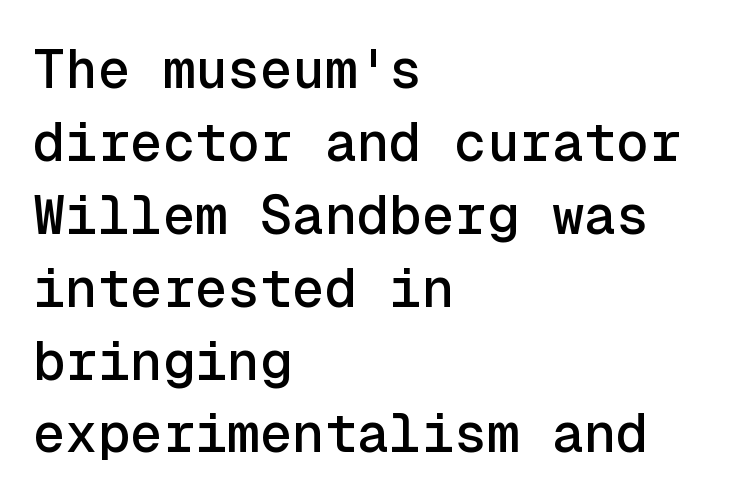
{"serif": "no", "italic": "no", "width": "normal", "x_height": "medium", "monospaced": "yes", "underline": "no", "align": "left", "line_spacing": "normal", "line_spacing_ratio": 1.35, "letter_spacing": "normal", "letter_spacing_em": 0.0, "glyph_px": 54}
